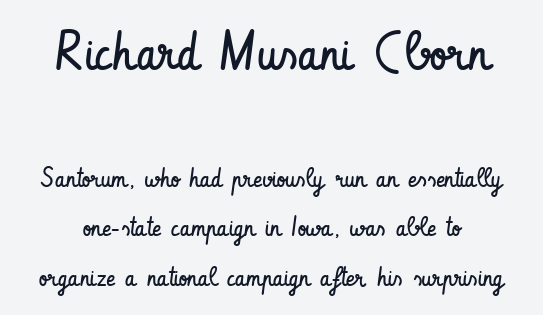
Q: Is the text bold? A: No.
Q: Is the text italic (slanted)? A: No, it is upright.
Q: Is the typeface a serif or a sans-serif typeface? A: Sans-serif.
Q: Is the text underlined? A: No.
Q: Is the spacing between letters normal or unusually wide? A: Normal.
Q: Which block of text is set in a larger size, the first (top) or the second (bottom)? A: The first (top) one.
Q: Width (condensed, normal, or wide)? A: Condensed.
Q: Stroke contrast? A: Low.
Q: x-height? A: Small.
Q: Monospaced? A: No.
